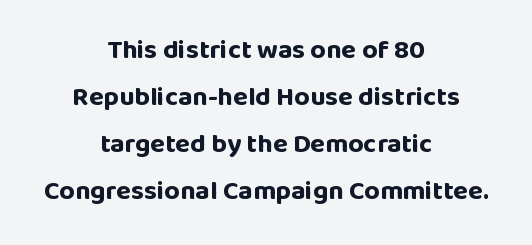
Q: Is the text bold? A: Yes.
Q: Is the text italic (slanted)? A: No, it is upright.
Q: Is the text underlined? A: No.
Q: How is the paragraph aligned? A: Centered.
Q: Is the spacing between letters normal or unusually wide? A: Normal.
